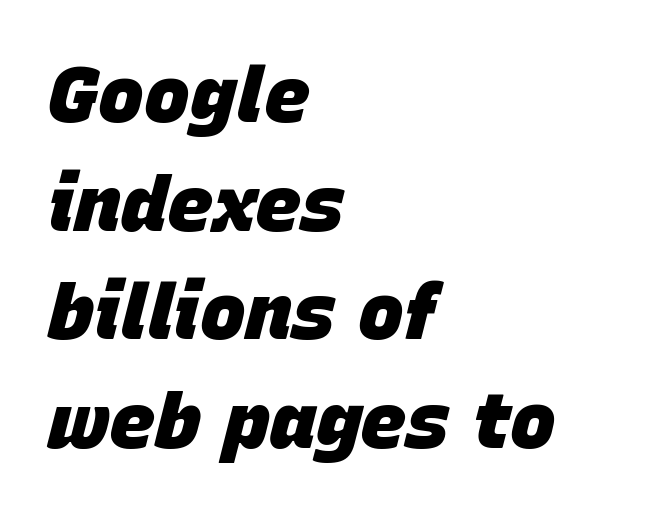
Q: Is the text bold? A: Yes.
Q: Is the text italic (slanted)? A: Yes, it leans right by about 15 degrees.
Q: Is the text underlined? A: No.
Q: How is the paragraph aligned? A: Left-aligned.
Q: Is the spacing between letters normal or unusually wide? A: Normal.
Q: Is the spacing between lines tight, normal or loose? A: Normal.
Q: Width (condensed, normal, or wide)? A: Normal.
Q: Stroke contrast? A: Low.
Q: x-height? A: Large.
Q: Monospaced? A: No.
